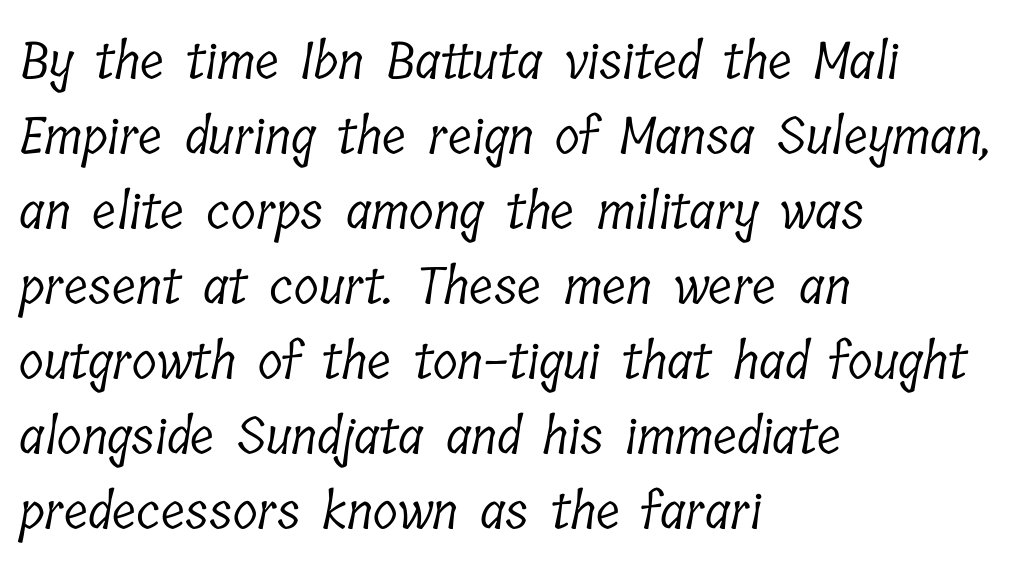
Q: Is the text bold? A: No.
Q: Is the typeface a serif or a sans-serif typeface? A: Serif.
Q: Is the text underlined? A: No.
Q: How is the paragraph aligned? A: Left-aligned.
Q: Is the spacing between letters normal or unusually wide? A: Normal.
Q: Is the spacing between lines tight, normal or loose? A: Normal.
Q: Width (condensed, normal, or wide)? A: Condensed.
Q: Stroke contrast? A: Low.
Q: x-height? A: Medium.
Q: Monospaced? A: No.
